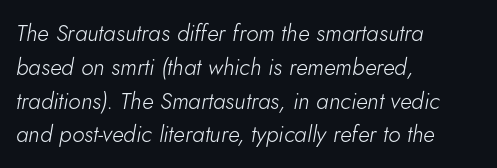
The image shows 23 px text type, italic (leaning right); set left-aligned, normal line spacing (1.47x), normal letter spacing, not underlined.
